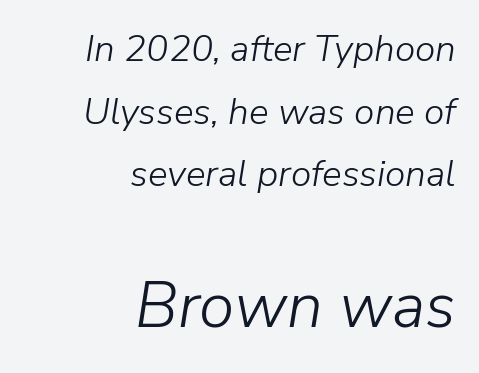
Q: Is the text bold? A: No.
Q: Is the text italic (slanted)? A: Yes, it leans right by about 9 degrees.
Q: Is the text underlined? A: No.
Q: How is the paragraph aligned? A: Right-aligned.
Q: Is the spacing between letters normal or unusually wide? A: Normal.
Q: Is the spacing between lines tight, normal or loose? A: Normal.
Q: Which block of text is set in a larger size, the first (top) or the second (bottom)? A: The second (bottom) one.
Q: Width (condensed, normal, or wide)? A: Normal.
Q: Stroke contrast? A: Low.
Q: x-height? A: Medium.
Q: Monospaced? A: No.
